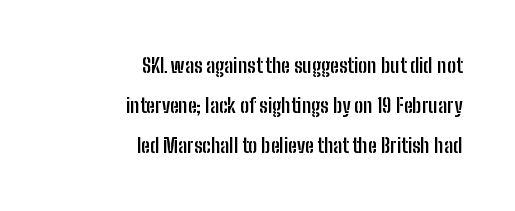
Each glyph is drawn with heavy, bold strokes. The passage is arranged like a letterhead date or caption credit — flush right. Tracking here is standard; glyphs follow each other at the usual distance. Posture: vertical. Is there much room between lines? Yes — plenty of vertical air separates them. The strip under each line holds only bare page.
